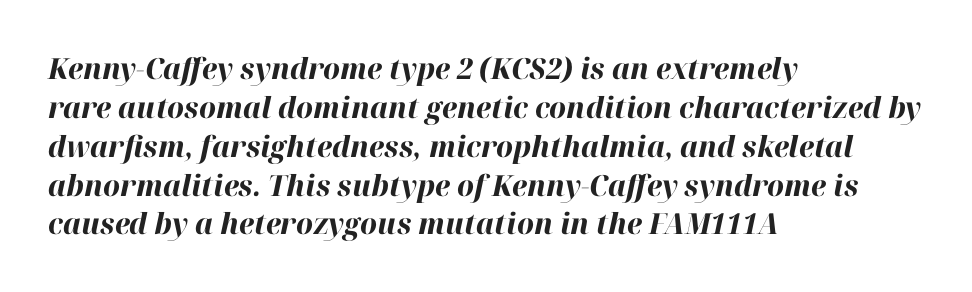
{"italic": "yes", "lean": "right", "slant_degrees": 12, "bold": "yes", "weight": "bold", "width": "normal", "stroke_contrast": "high", "x_height": "medium", "monospaced": "no", "underline": "no", "align": "left", "line_spacing": "normal", "line_spacing_ratio": 1.34, "letter_spacing": "normal", "letter_spacing_em": 0.0, "glyph_px": 29}
